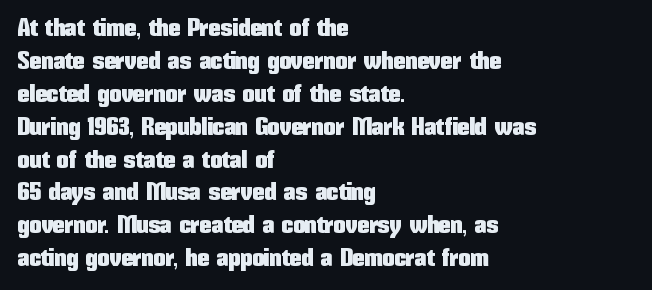
The image shows 24 px text type, upright; set left-aligned, normal line spacing (1.37x), normal letter spacing, not underlined.
